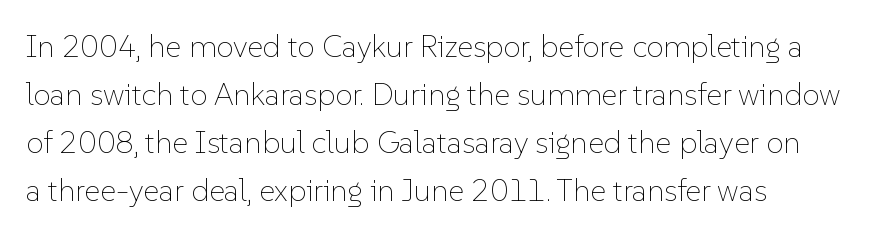
Q: Is the text bold? A: No.
Q: Is the text italic (slanted)? A: No, it is upright.
Q: Is the text underlined? A: No.
Q: How is the paragraph aligned? A: Left-aligned.
Q: Is the spacing between letters normal or unusually wide? A: Normal.
Q: Is the spacing between lines tight, normal or loose? A: Normal.
Q: Width (condensed, normal, or wide)? A: Normal.
Q: Stroke contrast? A: Low.
Q: x-height? A: Medium.
Q: Monospaced? A: No.
